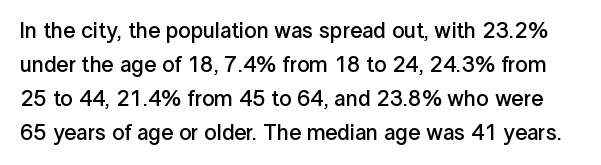
{"italic": "no", "bold": "semi", "underline": "no", "line_spacing": "normal", "line_spacing_ratio": 1.54, "letter_spacing": "normal", "letter_spacing_em": 0.0, "glyph_px": 22}
